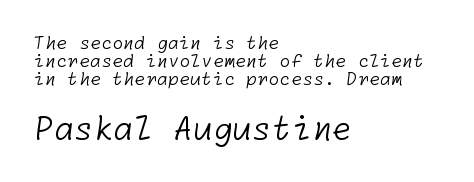
Q: Is the text bold? A: No.
Q: Is the typeface a serif or a sans-serif typeface? A: Sans-serif.
Q: Is the text underlined? A: No.
Q: How is the paragraph aligned? A: Left-aligned.
Q: Is the spacing between letters normal or unusually wide? A: Normal.
Q: Is the spacing between lines tight, normal or loose? A: Tight.
Q: Which block of text is set in a larger size, the first (top) or the second (bottom)? A: The second (bottom) one.
Q: Width (condensed, normal, or wide)? A: Normal.
Q: Stroke contrast? A: Low.
Q: x-height? A: Medium.
